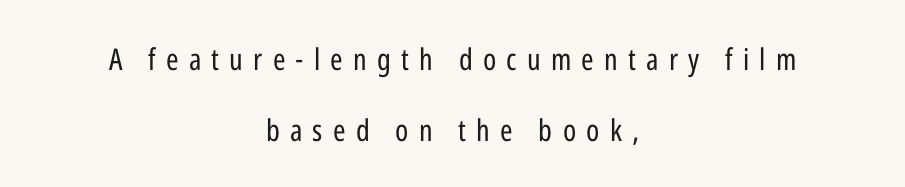
The image shows 30 px regular-weight, condensed sans-serif type, upright; set centered, loose line spacing (2.36x), unusually wide letter spacing (+0.34 em), not underlined; low stroke contrast and a medium x-height.
